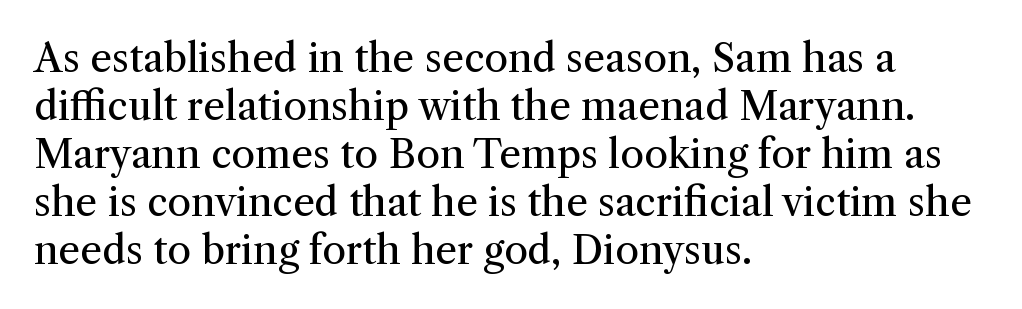
{"serif": "yes", "italic": "no", "bold": "no", "weight": "regular", "width": "normal", "stroke_contrast": "medium", "x_height": "medium", "monospaced": "no", "underline": "no", "align": "left", "line_spacing_ratio": 1.23, "letter_spacing": "normal", "letter_spacing_em": 0.0, "glyph_px": 39}
